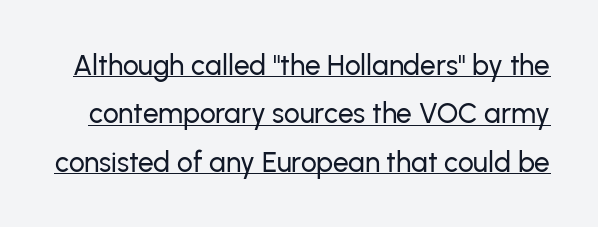
The image shows 28 px sans-serif type, upright; set line spacing 1.73x, normal letter spacing, underlined; low stroke contrast and a medium x-height.
